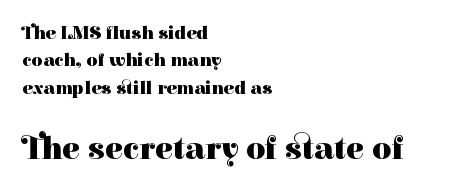
Left-aligned paragraph, ragged on the right. These lines were composed using upright roman letters. The passage shown is not underscored anywhere. This is serif lettering, the kind often seen in printed books. The glyphs have the mass of a bold cut. Nobody touched the tracking dial on this one.
